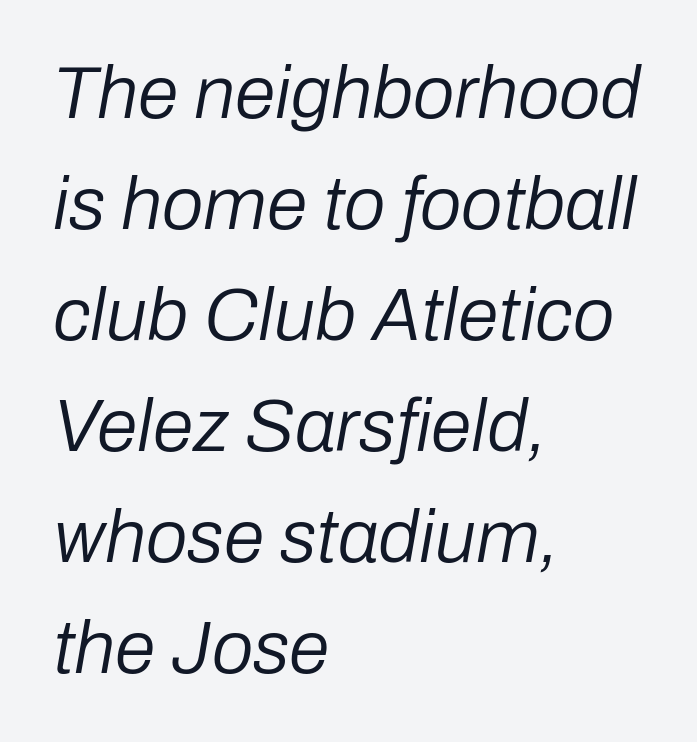
Q: Is the text bold? A: No.
Q: Is the text italic (slanted)? A: Yes, it leans right by about 10 degrees.
Q: Is the text underlined? A: No.
Q: How is the paragraph aligned? A: Left-aligned.
Q: Is the spacing between letters normal or unusually wide? A: Normal.
Q: Is the spacing between lines tight, normal or loose? A: Normal.
Q: Width (condensed, normal, or wide)? A: Normal.
Q: Stroke contrast? A: Low.
Q: x-height? A: Medium.
Q: Monospaced? A: No.
